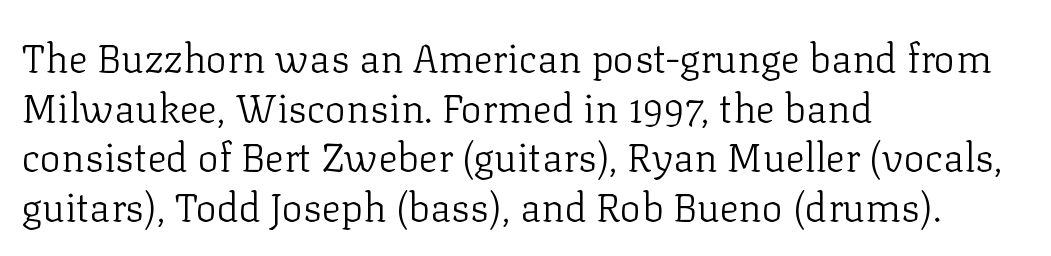
Glance below the letters and you will spot only blank space. It's the straight-up-and-down kind of type. The passage shown is not bold in any degree. No extra tracking has been applied to these lines.
